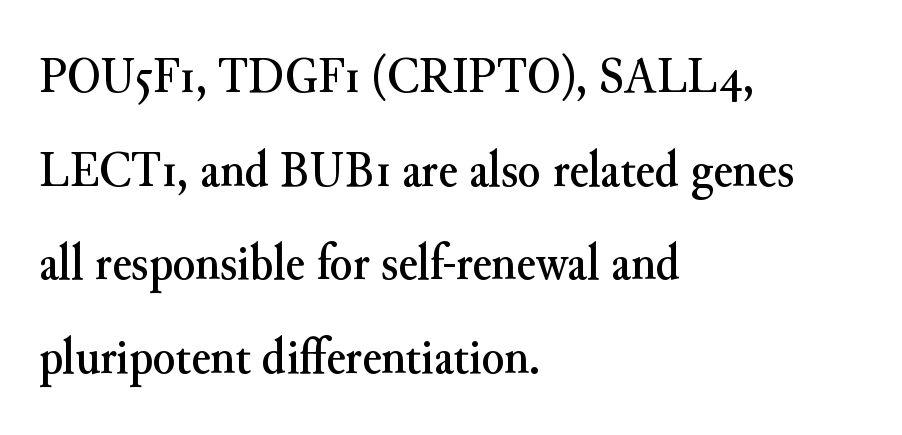
Q: Is the text italic (slanted)? A: No, it is upright.
Q: Is the typeface a serif or a sans-serif typeface? A: Serif.
Q: Is the text underlined? A: No.
Q: How is the paragraph aligned? A: Left-aligned.
Q: Is the spacing between letters normal or unusually wide? A: Normal.
Q: Width (condensed, normal, or wide)? A: Normal.
Q: Stroke contrast? A: Medium.
Q: x-height? A: Small.
Q: Monospaced? A: No.
